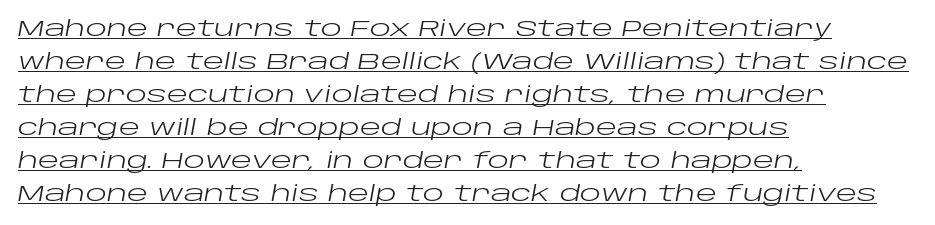
{"italic": "yes", "lean": "right", "slant_degrees": 10, "bold": "no", "underline": "yes", "align": "left", "line_spacing": "normal", "line_spacing_ratio": 1.5, "letter_spacing": "normal", "letter_spacing_em": 0.0, "glyph_px": 22}
